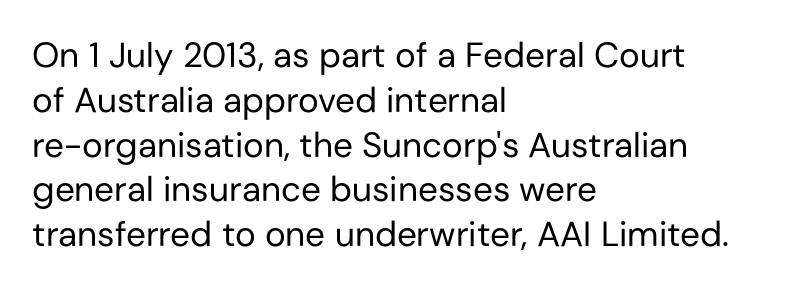
The image shows 35 px regular-weight sans-serif type, upright; set left-aligned, normal line spacing (1.28x), normal letter spacing, not underlined; low stroke contrast and a medium x-height.
